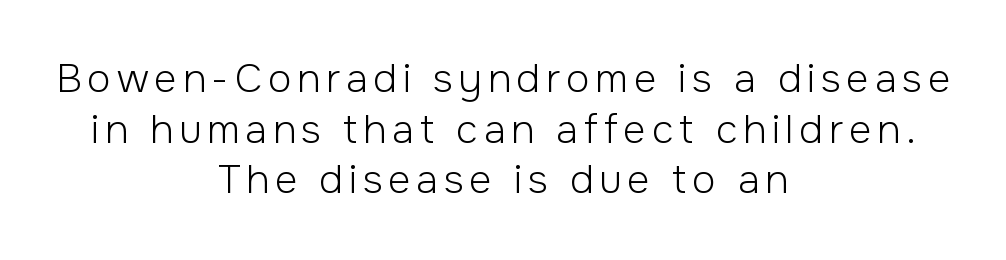
Bold? No — there's no thickening of the strokes. The letters advance in unequal steps, a hallmark of proportional type. Type without underlining. I'd call this a sans setting — the letters go barefoot.
